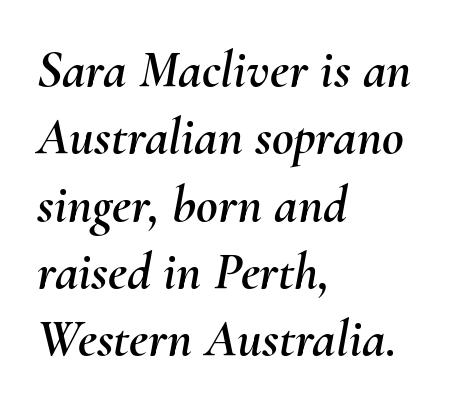
Q: Is the text italic (slanted)? A: Yes, it leans right by about 10 degrees.
Q: Is the text underlined? A: No.
Q: How is the paragraph aligned? A: Left-aligned.
Q: Is the spacing between letters normal or unusually wide? A: Normal.
Q: Is the spacing between lines tight, normal or loose? A: Normal.
Q: Width (condensed, normal, or wide)? A: Normal.
Q: Stroke contrast? A: Medium.
Q: x-height? A: Small.
Q: Monospaced? A: No.
